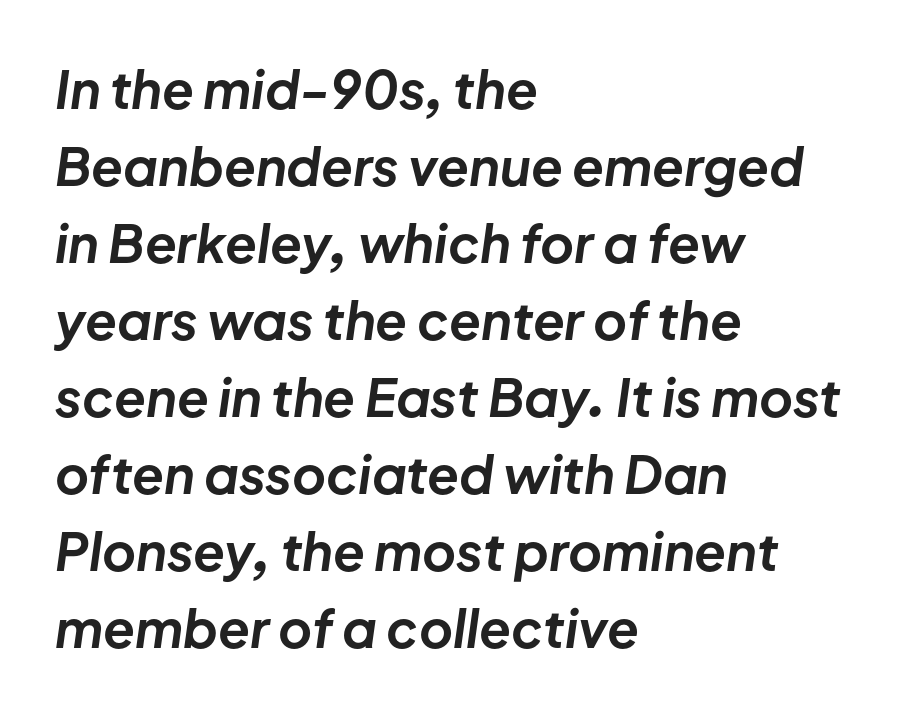
Caption: bold face, heavy strokes. The passage shown is not underscored anywhere. Summary of vertical rhythm: regular, with standard interline spacing. A typesetter would call this proportional, since set widths differ per character. These lines are set flush left with a ragged right edge. Letter spacing: default.
